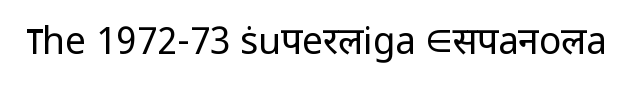
Weight: not bold — regular or lighter. Here the designer chose a conventional face with non-uniform glyph widths. The passage shown is typeset with a sans-serif family. The glyphs are unaccompanied by any horizontal stroke below them. The typography opts for an upright posture over an oblique one. Honestly, the letter spacing is just normal — you wouldn't notice it.
